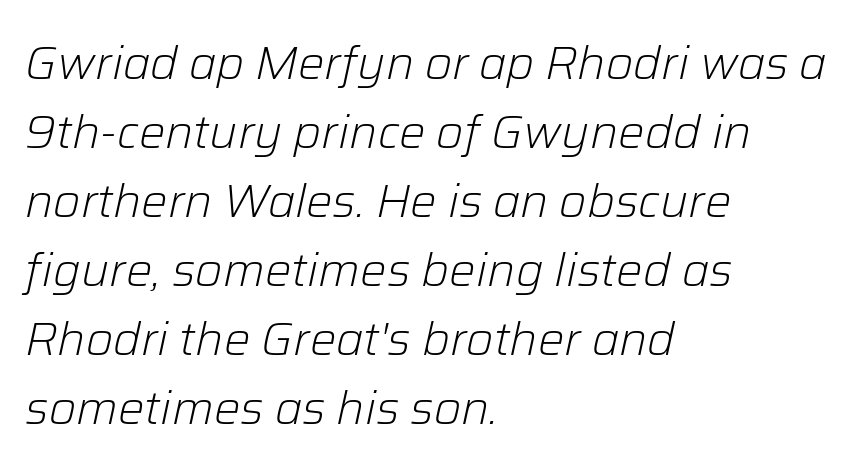
Do the characters align in a grid? No, the font is proportional. The strip under each line holds only bare page. A typesetter would call this zero additional tracking. The face used here has a pronounced slope to its letters. Horizontally, the lines are justified to the leading edge only. Is there much room between lines? A standard amount, neither cramped nor airy.
